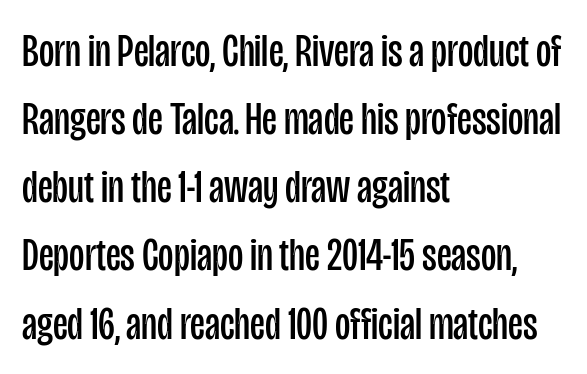
The image shows 47 px regular-weight, condensed sans-serif type, upright; set left-aligned, normal line spacing (1.45x), normal letter spacing, not underlined; low stroke contrast and a large x-height.
